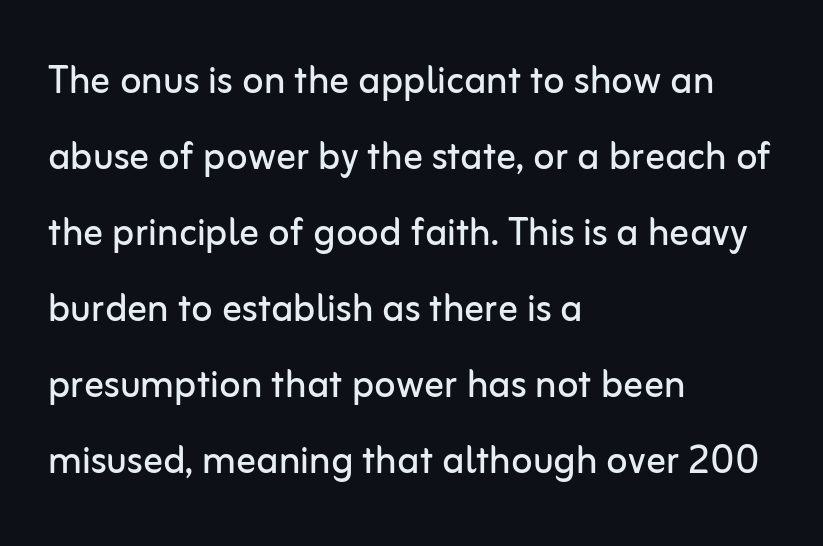
Honestly, the letter spacing is just normal — you wouldn't notice it. Tall strokes in this sample are plumb rather than angled. The face used here is a sans, in the tradition of grotesques and geometrics. The strip under each line holds only bare page. In CSS terms this would be text-align: left. Proportional: the letters do not fall into vertical columns.
